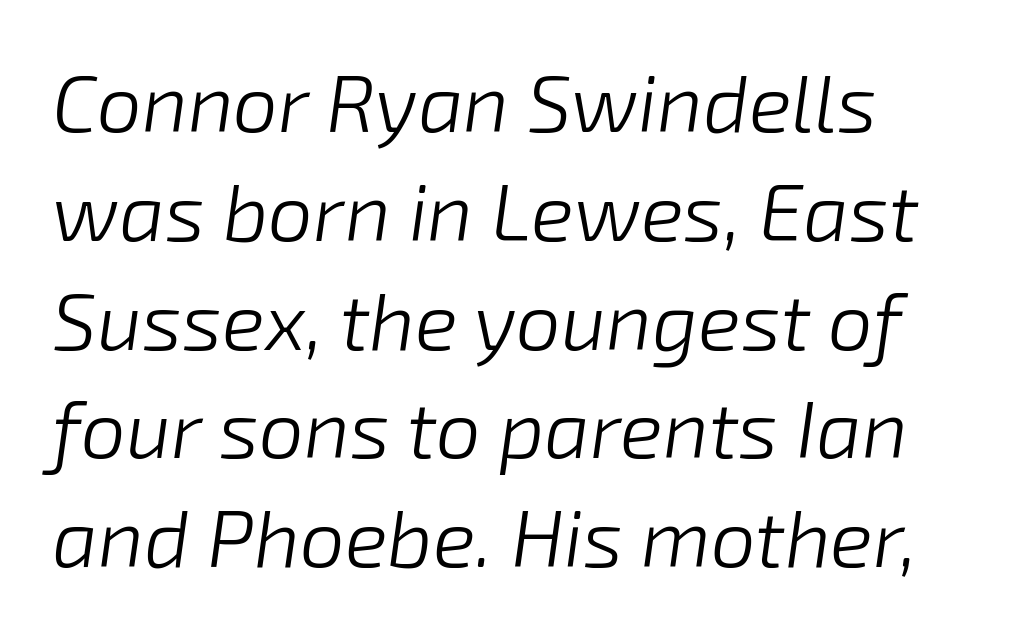
{"italic": "yes", "lean": "right", "slant_degrees": 8, "bold": "no", "weight": "light", "width": "normal", "stroke_contrast": "low", "x_height": "medium", "monospaced": "no", "underline": "no", "align": "left", "line_spacing": "normal", "line_spacing_ratio": 1.36, "letter_spacing": "normal", "letter_spacing_em": 0.0, "glyph_px": 80}
